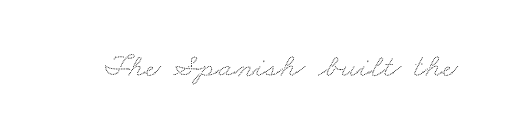
Q: Is the text underlined? A: No.
Q: Is the spacing between letters normal or unusually wide? A: Normal.
Q: Width (condensed, normal, or wide)? A: Wide.
Q: Stroke contrast? A: Low.
Q: x-height? A: Small.
Q: Monospaced? A: No.
